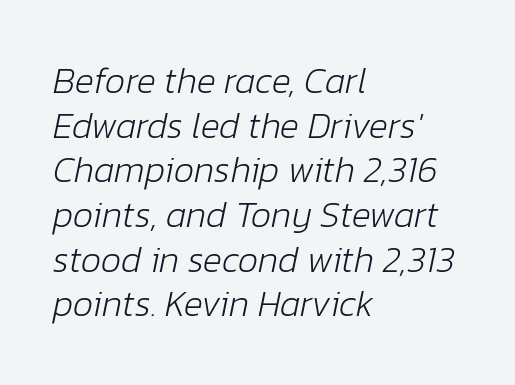
Q: Is the text bold? A: No.
Q: Is the text italic (slanted)? A: Yes, it leans right by about 12 degrees.
Q: Is the text underlined? A: No.
Q: How is the paragraph aligned? A: Left-aligned.
Q: Is the spacing between letters normal or unusually wide? A: Normal.
Q: Width (condensed, normal, or wide)? A: Normal.
Q: Stroke contrast? A: Low.
Q: x-height? A: Medium.
Q: Monospaced? A: No.
